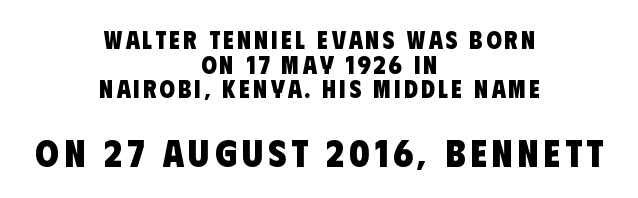
Q: Is the text bold? A: Yes.
Q: Is the typeface a serif or a sans-serif typeface? A: Sans-serif.
Q: Is the text underlined? A: No.
Q: How is the paragraph aligned? A: Centered.
Q: Is the spacing between lines tight, normal or loose? A: Tight.
Q: Which block of text is set in a larger size, the first (top) or the second (bottom)? A: The second (bottom) one.
Q: Width (condensed, normal, or wide)? A: Condensed.
Q: Stroke contrast? A: Low.
Q: x-height? A: Large.
Q: Monospaced? A: No.
